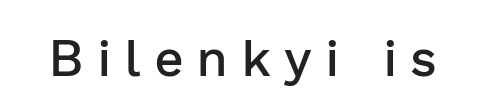
The image shows 51 px semibold sans-serif type, upright; set unusually wide letter spacing (+0.29 em), not underlined; low stroke contrast and a medium x-height.
